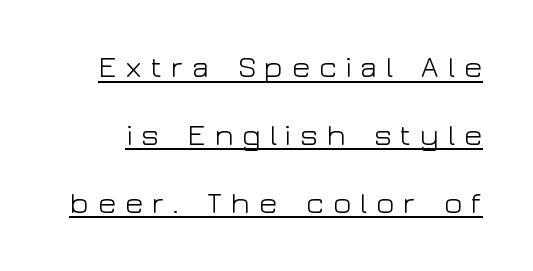
The passage shown has open, widely tracked lettering throughout. This is the regular roman posture of the typeface. These lines are composed in type without serifs. Whoever set this chose breathing room over compactness in the vertical rhythm. The letters advance in unequal steps, a hallmark of proportional type.
